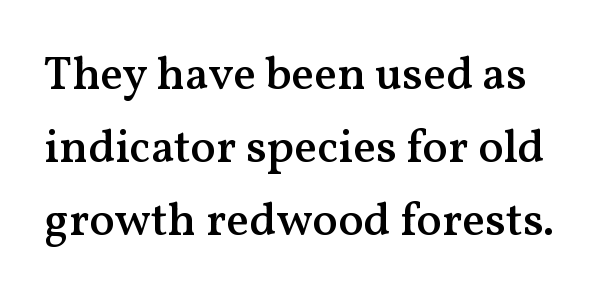
Q: Is the text bold? A: Semi-bold.
Q: Is the text italic (slanted)? A: No, it is upright.
Q: Is the typeface a serif or a sans-serif typeface? A: Serif.
Q: Is the text underlined? A: No.
Q: Is the spacing between letters normal or unusually wide? A: Normal.
Q: Is the spacing between lines tight, normal or loose? A: Normal.
Q: Width (condensed, normal, or wide)? A: Normal.
Q: Stroke contrast? A: Medium.
Q: x-height? A: Medium.
Q: Monospaced? A: No.
